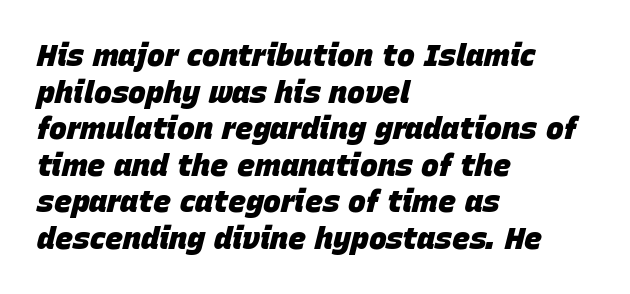
{"italic": "yes", "lean": "right", "slant_degrees": 15, "bold": "yes", "weight": "heavy", "width": "normal", "stroke_contrast": "low", "x_height": "large", "monospaced": "no", "underline": "no", "align": "left", "line_spacing_ratio": 1.22, "letter_spacing": "normal", "letter_spacing_em": 0.0, "glyph_px": 30}
